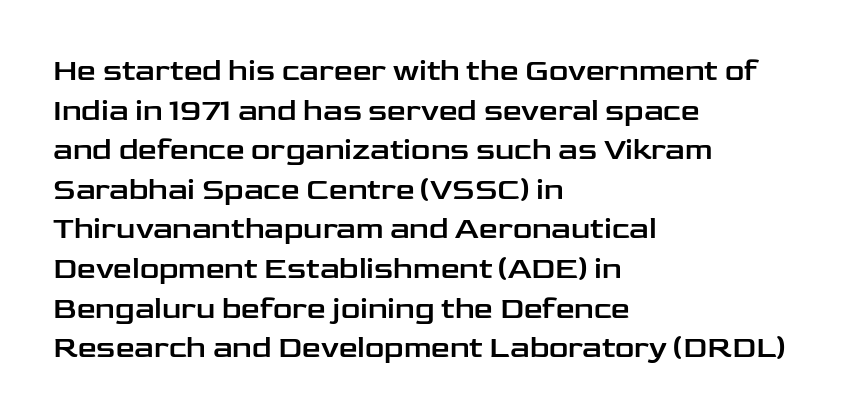
The words here are not underlined. A roman cut, with each character standing at attention. Nobody touched the tracking dial on this one. Summary of vertical rhythm: regular, with standard interline spacing. I'd call this a sans setting — the letters go barefoot. Looks like regular typesetting: each glyph gets only the width it needs.
